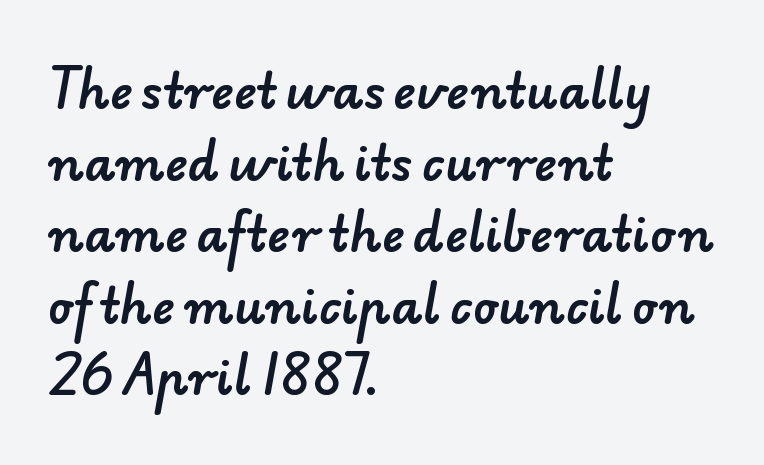
{"serif": "no", "width": "normal", "stroke_contrast": "low", "x_height": "small", "monospaced": "no", "underline": "no", "align": "left", "line_spacing": "normal", "line_spacing_ratio": 1.49, "letter_spacing": "normal", "letter_spacing_em": 0.0, "glyph_px": 48}
